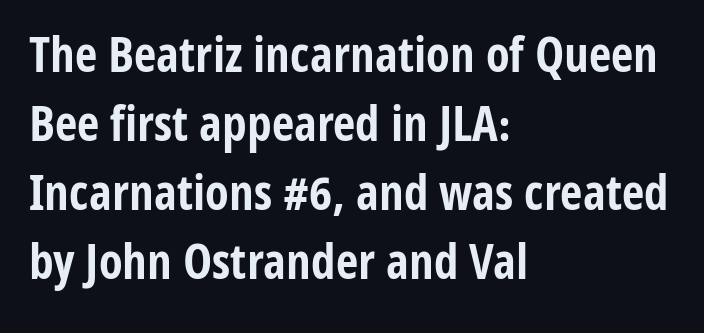
Q: Is the text bold? A: Yes.
Q: Is the text italic (slanted)? A: No, it is upright.
Q: Is the typeface a serif or a sans-serif typeface? A: Sans-serif.
Q: Is the text underlined? A: No.
Q: How is the paragraph aligned? A: Left-aligned.
Q: Is the spacing between letters normal or unusually wide? A: Normal.
Q: Is the spacing between lines tight, normal or loose? A: Normal.
Q: Width (condensed, normal, or wide)? A: Condensed.
Q: Stroke contrast? A: Low.
Q: x-height? A: Medium.
Q: Monospaced? A: No.
